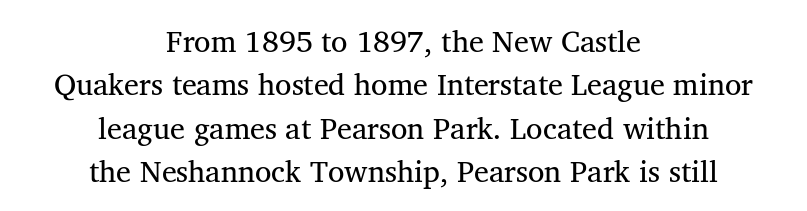
The face looks like a standard text weight, possibly lighter. To sum up the face: it has serifs. A typesetter would call this zero additional tracking. Typeset on center — no edge is straight.
